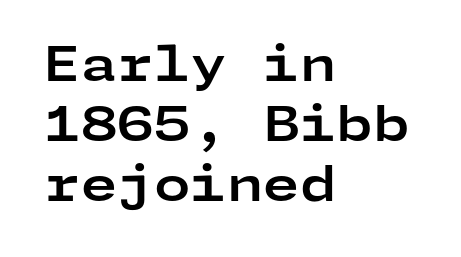
Q: Is the text bold? A: Yes.
Q: Is the text italic (slanted)? A: No, it is upright.
Q: Is the typeface a serif or a sans-serif typeface? A: Sans-serif.
Q: Is the text underlined? A: No.
Q: How is the paragraph aligned? A: Left-aligned.
Q: Is the spacing between letters normal or unusually wide? A: Normal.
Q: Is the spacing between lines tight, normal or loose? A: Normal.
Q: Width (condensed, normal, or wide)? A: Wide.
Q: Stroke contrast? A: Low.
Q: x-height? A: Medium.
